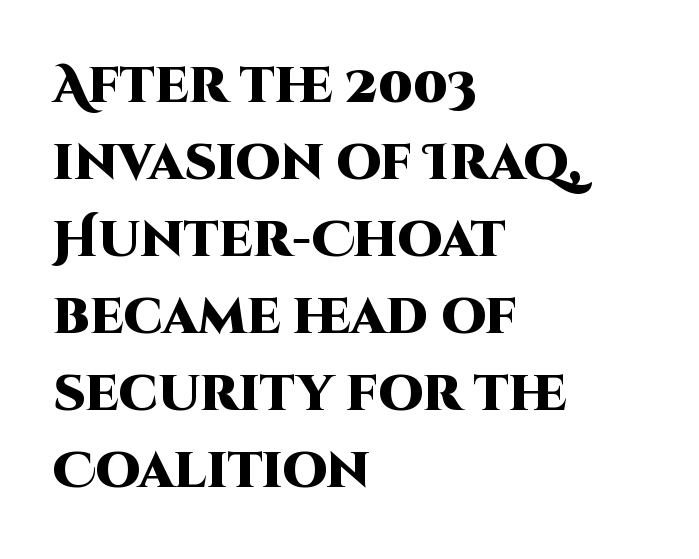
The image shows 50 px heavy sans-serif type, upright; set left-aligned, normal line spacing (1.54x), normal letter spacing, not underlined; high stroke contrast and a large x-height.
